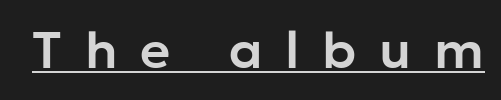
{"serif": "no", "italic": "no", "width": "normal", "stroke_contrast": "low", "x_height": "medium", "monospaced": "no", "underline": "yes", "letter_spacing": "wide", "letter_spacing_em": 0.44, "glyph_px": 52}
